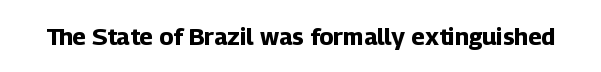
What stands out about the letter spacing? Nothing — it is the standard amount. Upright lettering throughout. Bold? Absolutely — the strokes are thick and heavy. The glyphs are unaccompanied by any horizontal stroke below them.
